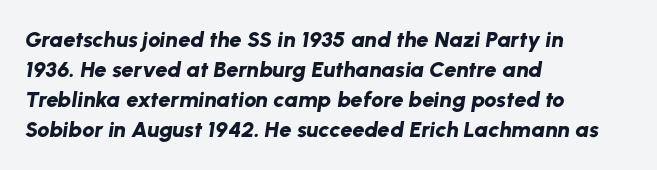
The typography opts for an oblique posture over an upright one. Typesetter's note: full bold, strokes at maximum text heaviness. Horizontally, the lines are justified to the leading edge only. The passage shown is not underscored anywhere. Normally led — the rows are evenly, conventionally spaced. The passage shown has conventional tracking throughout.
